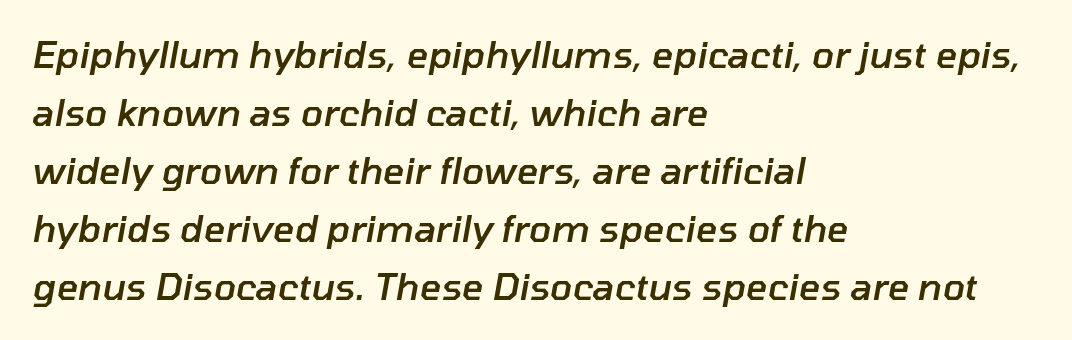
Varying glyph widths throughout — classic text-font behaviour. Clear beneath every line of the passage. Horizontally, the lines are justified to the leading edge only. The font's italic variant was chosen for this text. The rendering uses a moderate line-height, typical for paragraphs. The rendering uses a semibold face; strokes are thickened but not to full bold.
